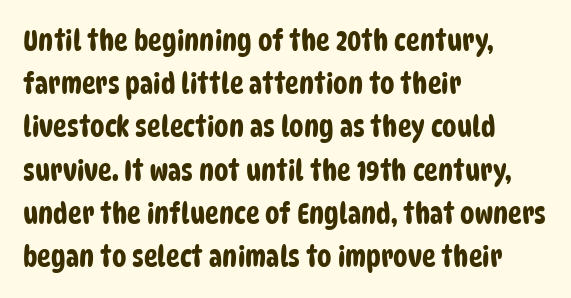
The image shows 29 px condensed sans-serif type; set left-aligned, normal line spacing (1.49x), normal letter spacing, not underlined; low stroke contrast and a large x-height.
